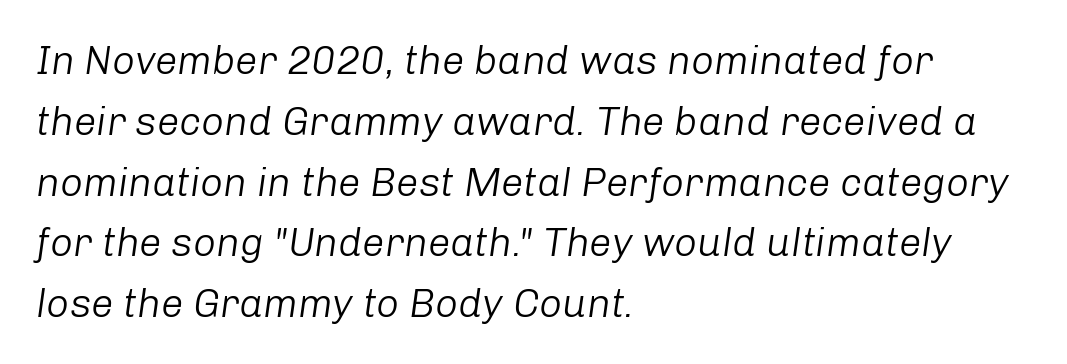
Q: Is the text bold? A: No.
Q: Is the text italic (slanted)? A: Yes, it leans right by about 8 degrees.
Q: Is the text underlined? A: No.
Q: How is the paragraph aligned? A: Left-aligned.
Q: Is the spacing between letters normal or unusually wide? A: Normal.
Q: Is the spacing between lines tight, normal or loose? A: Normal.
Q: Width (condensed, normal, or wide)? A: Normal.
Q: Stroke contrast? A: Low.
Q: x-height? A: Medium.
Q: Monospaced? A: No.
